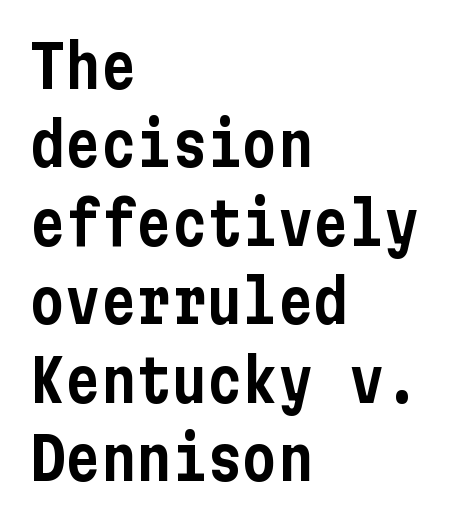
Q: Is the text italic (slanted)? A: No, it is upright.
Q: Is the typeface a serif or a sans-serif typeface? A: Sans-serif.
Q: Is the text underlined? A: No.
Q: How is the paragraph aligned? A: Left-aligned.
Q: Is the spacing between letters normal or unusually wide? A: Normal.
Q: Is the spacing between lines tight, normal or loose? A: Normal.
Q: Width (condensed, normal, or wide)? A: Condensed.
Q: Stroke contrast? A: Low.
Q: x-height? A: Medium.
